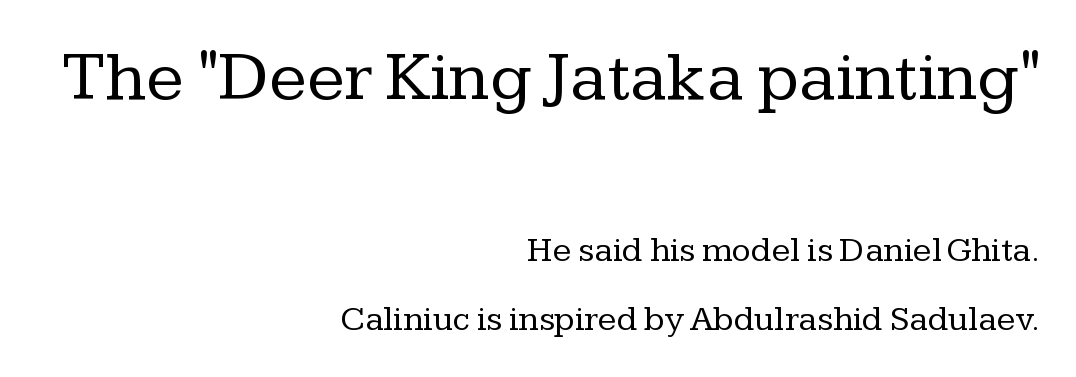
{"serif": "yes", "italic": "no", "bold": "no", "weight": "regular", "width": "normal", "stroke_contrast": "low", "x_height": "medium", "monospaced": "no", "underline": "no", "align": "right", "line_spacing": "loose", "line_spacing_ratio": 1.96, "letter_spacing": "normal", "letter_spacing_em": 0.0, "larger_block": "first", "size_ratio": 2.0, "glyph_px": 70}
